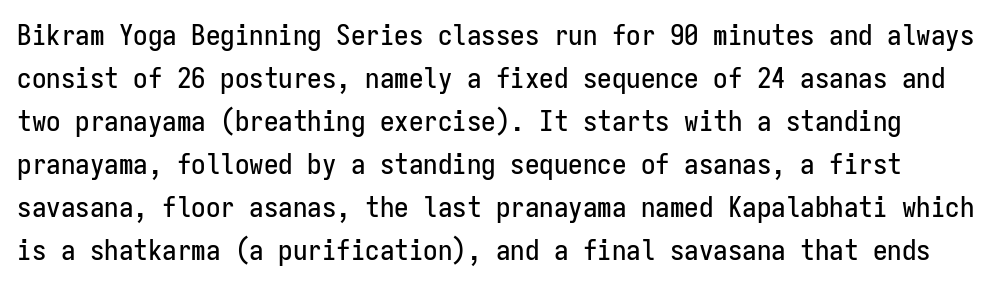
Q: Is the text italic (slanted)? A: No, it is upright.
Q: Is the typeface a serif or a sans-serif typeface? A: Sans-serif.
Q: Is the text underlined? A: No.
Q: Is the spacing between letters normal or unusually wide? A: Normal.
Q: Is the spacing between lines tight, normal or loose? A: Normal.
Q: Width (condensed, normal, or wide)? A: Condensed.
Q: Stroke contrast? A: Low.
Q: x-height? A: Medium.
Q: Monospaced? A: Yes.
